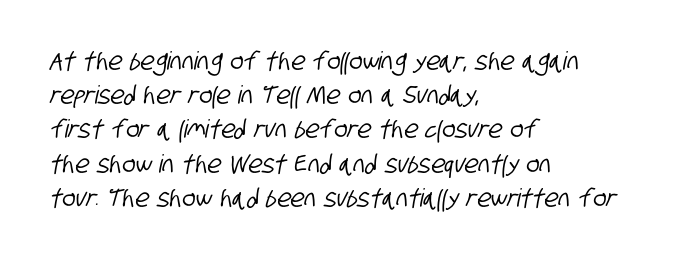
The image shows 25 px text type; set left-aligned, normal line spacing (1.37x), normal letter spacing, not underlined.
